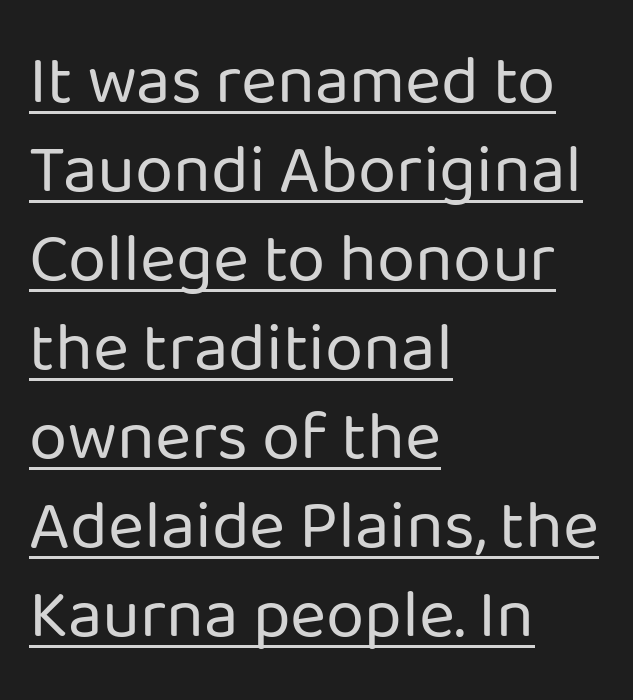
{"serif": "no", "italic": "no", "bold": "no", "weight": "regular", "width": "normal", "stroke_contrast": "low", "x_height": "medium", "monospaced": "no", "underline": "yes", "align": "left", "line_spacing": "normal", "line_spacing_ratio": 1.29, "letter_spacing": "normal", "letter_spacing_em": 0.0, "glyph_px": 69}
